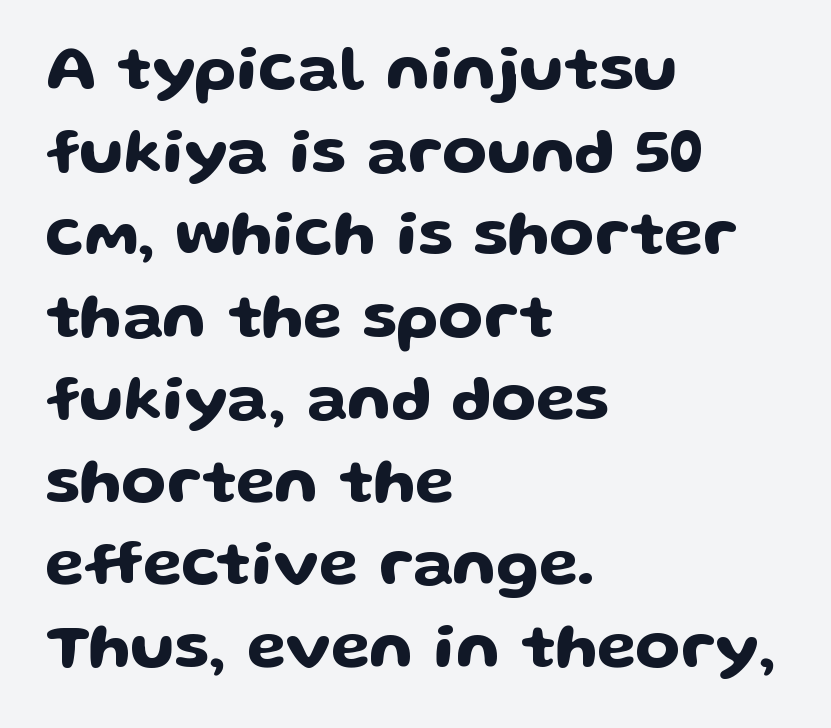
{"serif": "no", "italic": "no", "width": "wide", "stroke_contrast": "low", "x_height": "medium", "monospaced": "no", "underline": "no", "align": "left", "line_spacing": "normal", "line_spacing_ratio": 1.29, "letter_spacing": "normal", "letter_spacing_em": 0.0, "glyph_px": 64}
